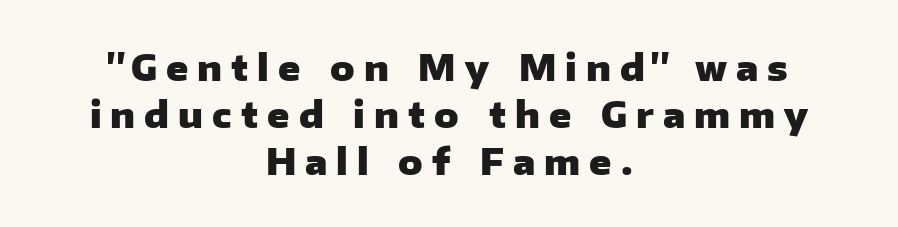
Q: Is the text bold? A: Yes.
Q: Is the text italic (slanted)? A: No, it is upright.
Q: Is the typeface a serif or a sans-serif typeface? A: Sans-serif.
Q: Is the text underlined? A: No.
Q: How is the paragraph aligned? A: Centered.
Q: Is the spacing between letters normal or unusually wide? A: Unusually wide.
Q: Is the spacing between lines tight, normal or loose? A: Normal.
Q: Width (condensed, normal, or wide)? A: Normal.
Q: Stroke contrast? A: Low.
Q: x-height? A: Medium.
Q: Monospaced? A: No.
